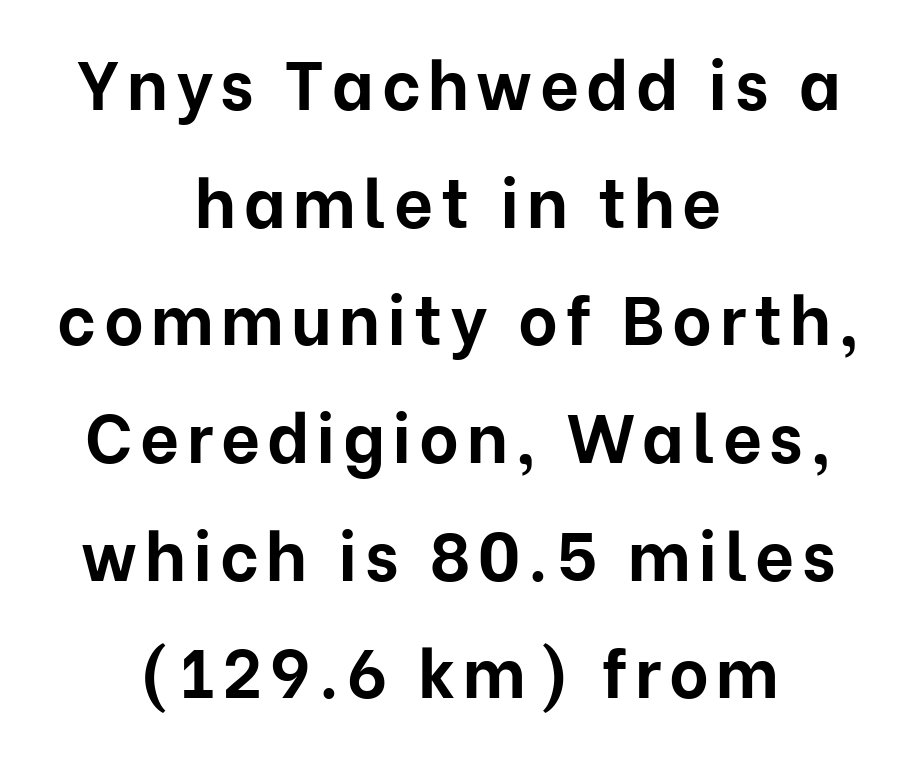
The image shows 68 px bold sans-serif type, upright; set centered, line spacing 1.73x, not underlined; low stroke contrast and a medium x-height.
